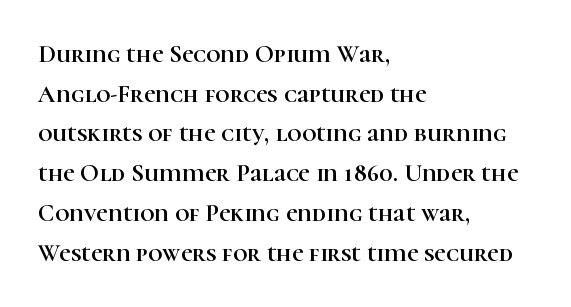
Words appear dense and cohesive because spacing is normal. Italic? Not at all — the glyphs are vertical. Horizontally, the lines are justified to the leading edge only. Leading matches the norm, producing a regular column. Each row of text sits above clean, open space.
